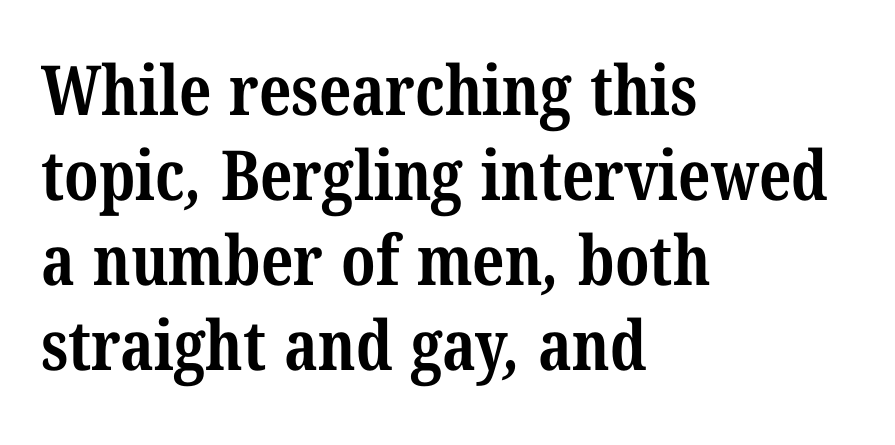
The type family on display is of the serif kind. The letters advance in unequal steps, a hallmark of proportional type. Caption: standard tracking, unaltered. A classic flush-left, rag-right setting is used for this passage.
